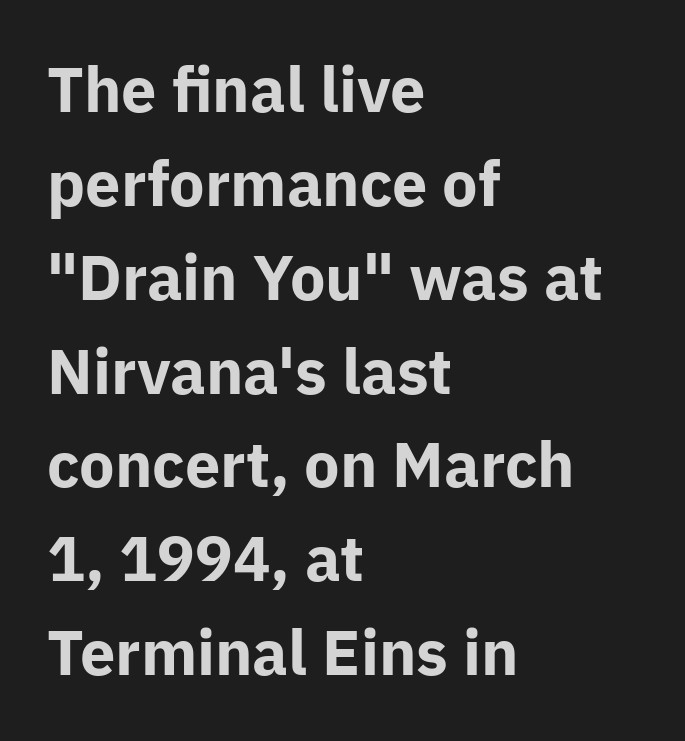
Q: Is the text bold? A: Yes.
Q: Is the text italic (slanted)? A: No, it is upright.
Q: Is the typeface a serif or a sans-serif typeface? A: Sans-serif.
Q: Is the text underlined? A: No.
Q: How is the paragraph aligned? A: Left-aligned.
Q: Is the spacing between letters normal or unusually wide? A: Normal.
Q: Is the spacing between lines tight, normal or loose? A: Normal.
Q: Width (condensed, normal, or wide)? A: Normal.
Q: Stroke contrast? A: Low.
Q: x-height? A: Medium.
Q: Monospaced? A: No.
